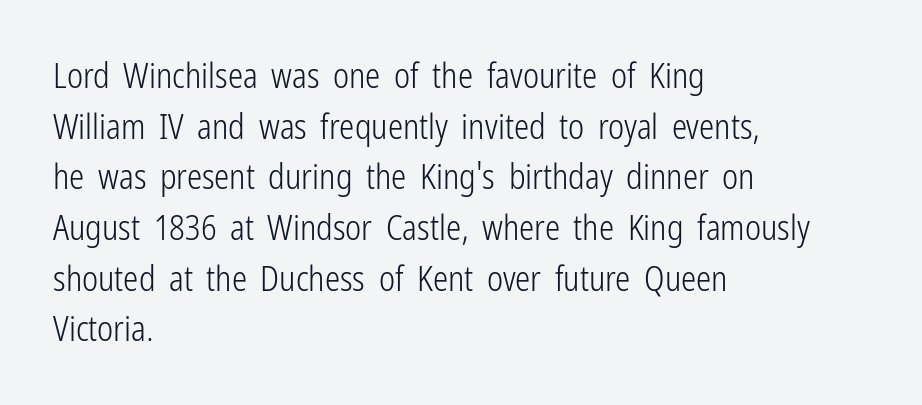
Do the letters lean? They stand straight. The baseline area is clear. The face used here is proportionally spaced, like ordinary book or web type. Nothing sits at the stroke ends, so this counts as sans-serif. The block of text has a typical density, with ordinary space between rows.
